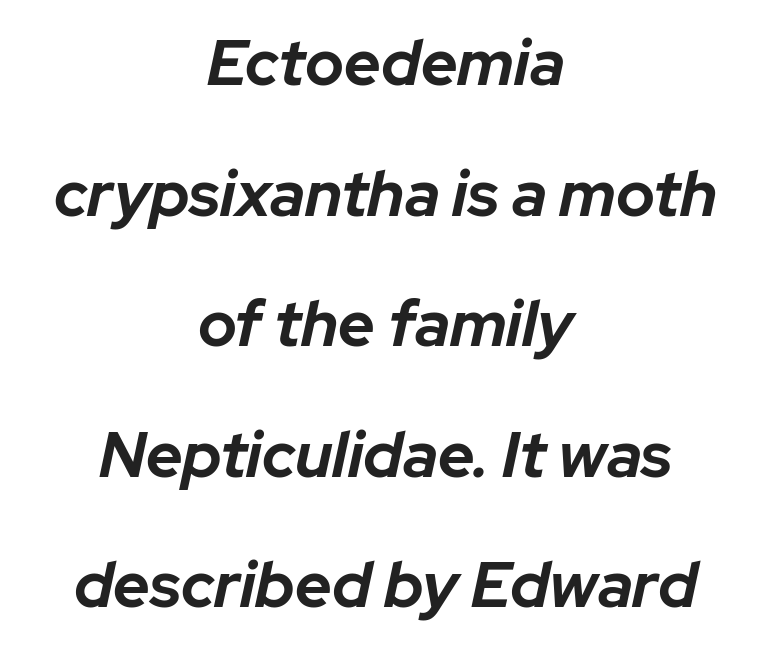
Does the copy run flush right? No — it is centered line by line. Default kerning and tracking; the words read as compact shapes. Students, this is bold: see how much ink each stroke carries. Bare-footed words on every line. This sample has the flowing, uneven cadence of proportional lettering.
